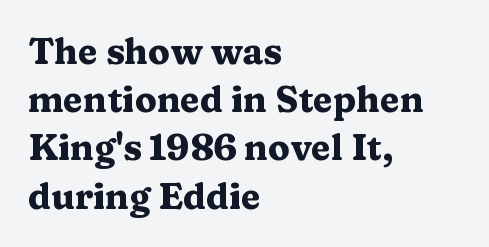
{"serif": "yes", "italic": "no", "bold": "yes", "weight": "heavy", "width": "wide", "stroke_contrast": "medium", "x_height": "medium", "monospaced": "no", "underline": "no", "align": "left", "line_spacing": "normal", "line_spacing_ratio": 1.34, "letter_spacing": "normal", "letter_spacing_em": 0.0, "glyph_px": 36}
